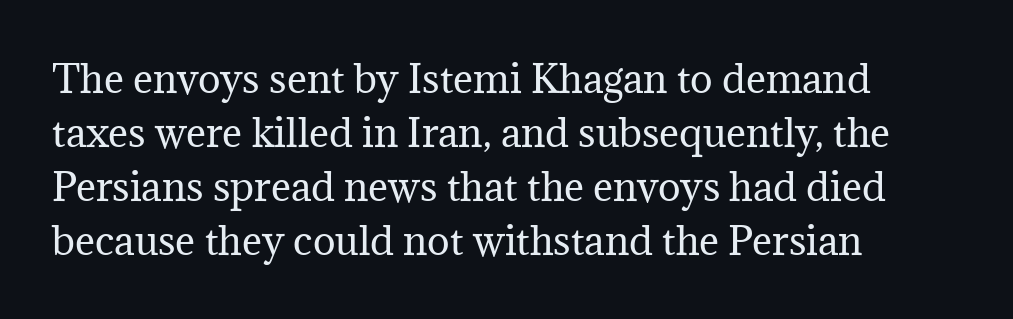
The image shows 38 px regular-weight serif type, upright; set left-aligned, normal line spacing (1.42x), normal letter spacing, not underlined; medium stroke contrast and a medium x-height.
